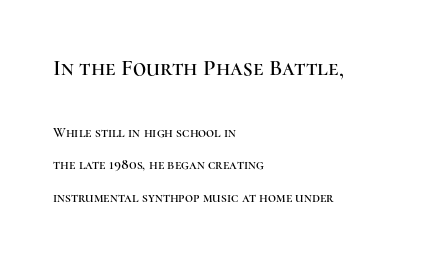
{"italic": "no", "underline": "no", "align": "left", "line_spacing": "loose", "line_spacing_ratio": 2.3, "letter_spacing": "normal", "letter_spacing_em": 0.0, "larger_block": "first", "size_ratio": 1.64, "glyph_px": 23}
